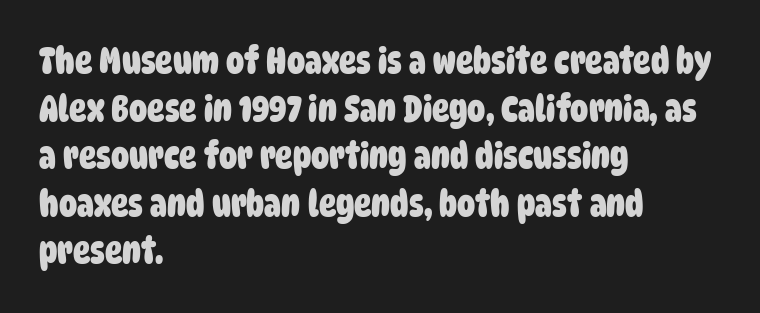
This is sans-serif lettering, the kind often seen on screens and signage. The passage shown stacks its lines at a standard gap. Each glyph is drawn with heavy, bold strokes. What stands out about the letter spacing? Nothing — it is the standard amount. Compared with a centered layout, this one pins lines to the left instead. Each letter keeps its own natural width here, so spacing adapts to shape.
